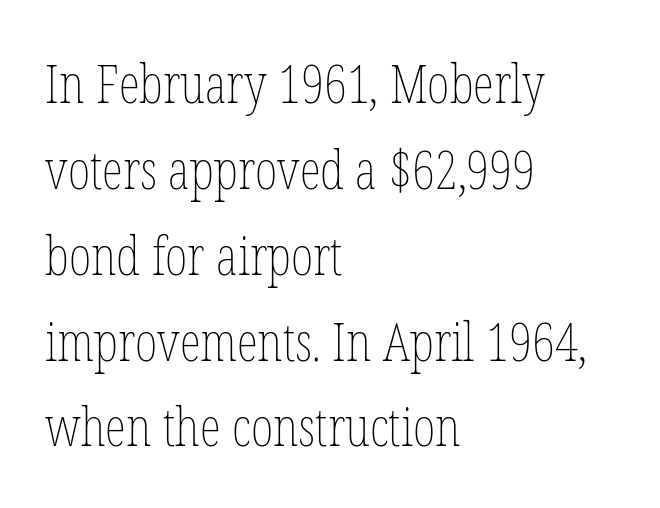
Q: Is the text bold? A: No.
Q: Is the text italic (slanted)? A: No, it is upright.
Q: Is the text underlined? A: No.
Q: How is the paragraph aligned? A: Left-aligned.
Q: Is the spacing between letters normal or unusually wide? A: Normal.
Q: Is the spacing between lines tight, normal or loose? A: Normal.
Q: Width (condensed, normal, or wide)? A: Condensed.
Q: Stroke contrast? A: Low.
Q: x-height? A: Medium.
Q: Monospaced? A: No.
